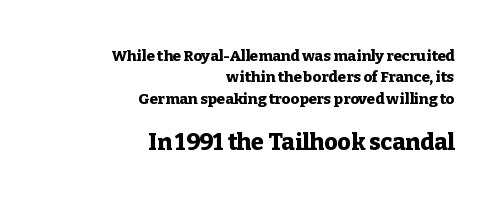
The image shows 23 px bold type, upright; set right-aligned, normal line spacing (1.42x), normal letter spacing, not underlined; the second (bottom) block is 1.53x larger.
